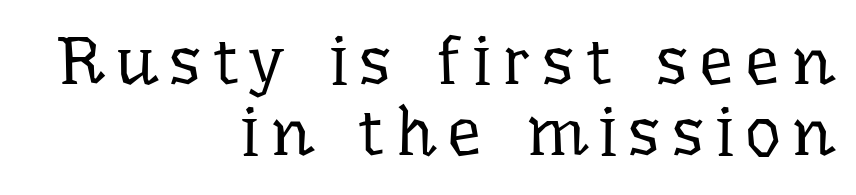
The letters look calm and open, with moderate or lighter stems. The letters advance in unequal steps, a hallmark of proportional type. To sum up the face: it has serifs. Underline: absent. Does the leading feel generous? Not at all — it's pinched. Layout note: lines flush right.
